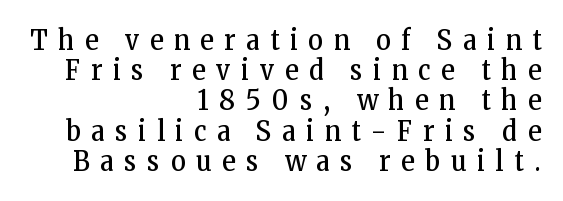
A clean baseline with only descenders dipping below it. The passage shown is not bold in any degree. Letterform terminals end in serifs throughout the passage. Compared with typical body copy, the letter spacing here is much looser. No italicization has been applied; the sample stays upright. This sample has the flowing, uneven cadence of proportional lettering.
